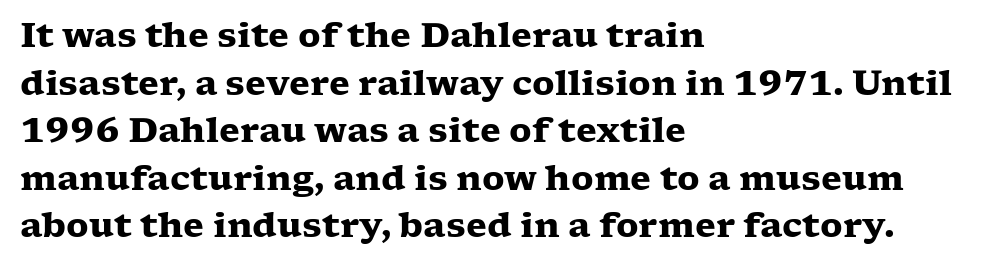
Underlining? Definitely not there. Heft: maximum for text — a bold. The rendering uses natural spacing where letterforms have individual widths. Ascenders rise straight up at ninety degrees. Line spacing here is normal. The face used here is rendered with its standard letterfit.
